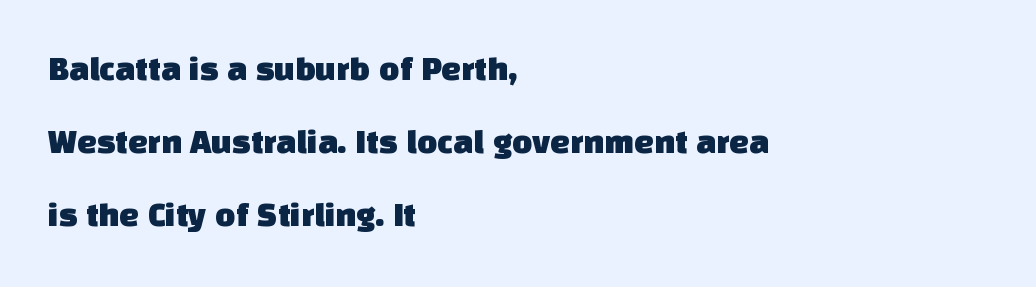
Q: Is the typeface a serif or a sans-serif typeface? A: Sans-serif.
Q: Is the text underlined? A: No.
Q: How is the paragraph aligned? A: Left-aligned.
Q: Is the spacing between letters normal or unusually wide? A: Normal.
Q: Is the spacing between lines tight, normal or loose? A: Loose.
Q: Width (condensed, normal, or wide)? A: Normal.
Q: Stroke contrast? A: Low.
Q: x-height? A: Large.
Q: Monospaced? A: No.
